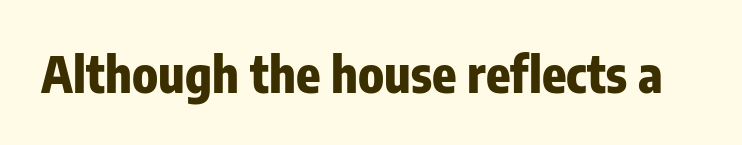
{"serif": "no", "italic": "no", "bold": "yes", "weight": "heavy", "width": "condensed", "stroke_contrast": "low", "x_height": "medium", "monospaced": "no", "underline": "no", "letter_spacing": "normal", "letter_spacing_em": 0.0, "glyph_px": 50}
